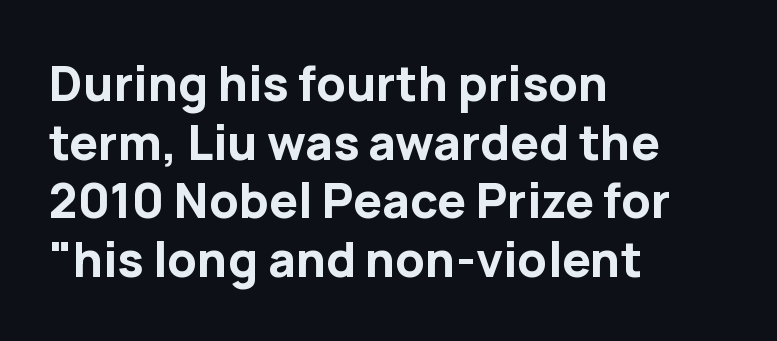
{"serif": "no", "italic": "no", "bold": "yes", "weight": "bold", "width": "normal", "stroke_contrast": "low", "x_height": "medium", "monospaced": "no", "underline": "no", "align": "left", "line_spacing_ratio": 1.22, "letter_spacing": "normal", "letter_spacing_em": 0.0, "glyph_px": 48}
